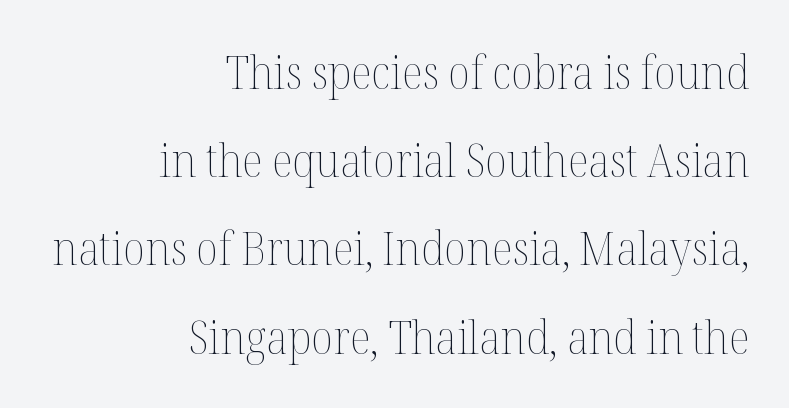
The image shows 45 px thin type, upright; set right-aligned, loose line spacing (1.96x), normal letter spacing, not underlined; medium stroke contrast and a medium x-height.
